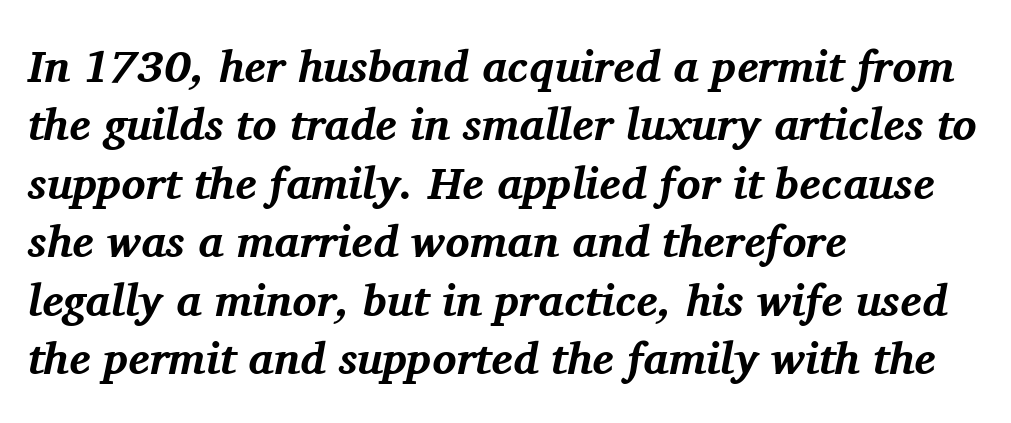
Q: Is the text bold? A: Yes.
Q: Is the text italic (slanted)? A: Yes, it leans right by about 11 degrees.
Q: Is the typeface a serif or a sans-serif typeface? A: Serif.
Q: Is the text underlined? A: No.
Q: How is the paragraph aligned? A: Left-aligned.
Q: Is the spacing between letters normal or unusually wide? A: Normal.
Q: Is the spacing between lines tight, normal or loose? A: Normal.
Q: Width (condensed, normal, or wide)? A: Normal.
Q: Stroke contrast? A: Medium.
Q: x-height? A: Medium.
Q: Monospaced? A: No.
